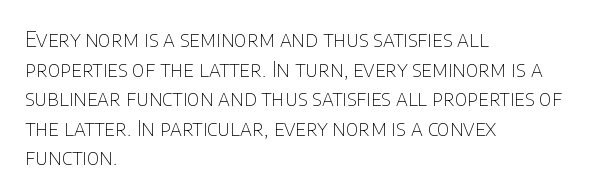
Q: Is the text bold? A: No.
Q: Is the text italic (slanted)? A: No, it is upright.
Q: Is the text underlined? A: No.
Q: How is the paragraph aligned? A: Left-aligned.
Q: Is the spacing between letters normal or unusually wide? A: Normal.
Q: Is the spacing between lines tight, normal or loose? A: Normal.
